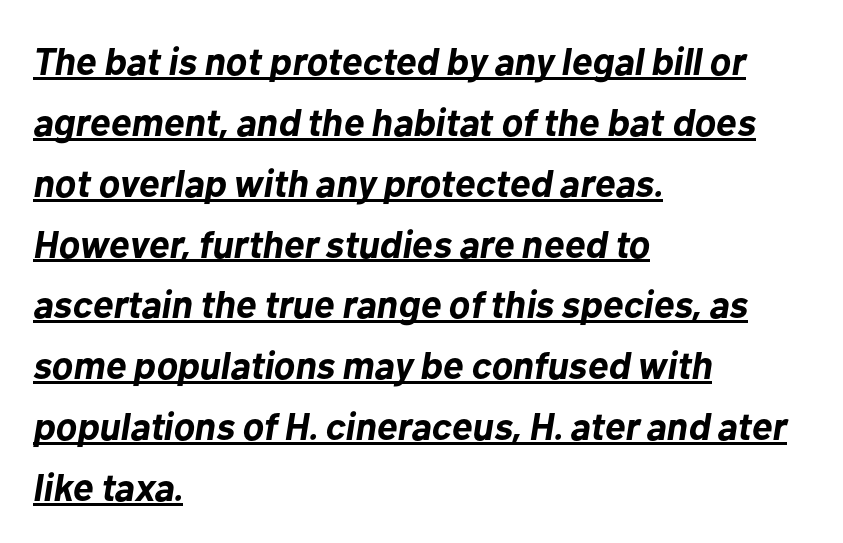
Q: Is the text bold? A: Yes.
Q: Is the text italic (slanted)? A: Yes, it leans right by about 10 degrees.
Q: Is the text underlined? A: Yes.
Q: How is the paragraph aligned? A: Left-aligned.
Q: Is the spacing between letters normal or unusually wide? A: Normal.
Q: Is the spacing between lines tight, normal or loose? A: Normal.
Q: Width (condensed, normal, or wide)? A: Normal.
Q: Stroke contrast? A: Low.
Q: x-height? A: Medium.
Q: Monospaced? A: No.
